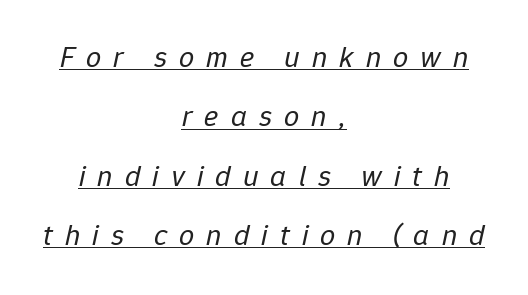
Ink coverage per letter is moderate at most. The font's italic variant was chosen for this text. The rendering uses the underline text-decoration. A typesetter would call this proportional, since set widths differ per character. Compared with typical body copy, the letter spacing here is much looser. A great deal of white space separates one row of letters from the next.
